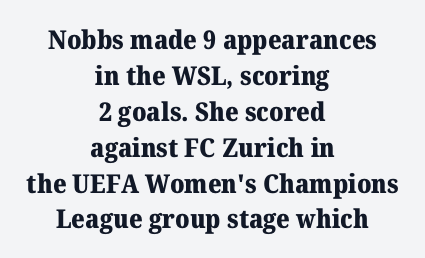
On the weight axis this lands at bold, roughly 700. Clear beneath every line of the passage. You could call the tracking neutral — neither tight nor loose. These lines are centered, leaving both edges ragged. The letters stand straight up with perfectly vertical stems.
